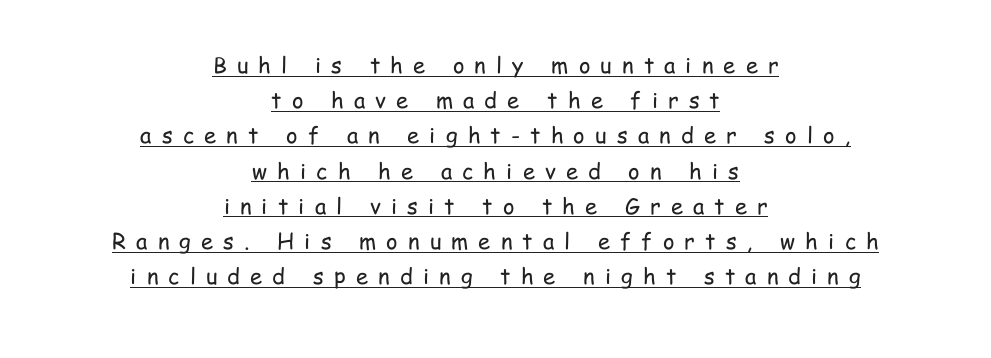
No chunkiness to these letters — they're not bold. Regular leading. Line starts and ends both wander, symmetrically. Vertical strokes here are truly vertical. The sample's only ornament is a line tracing under the words. The horizontal fit of the characters is loose and conspicuously gappy.
